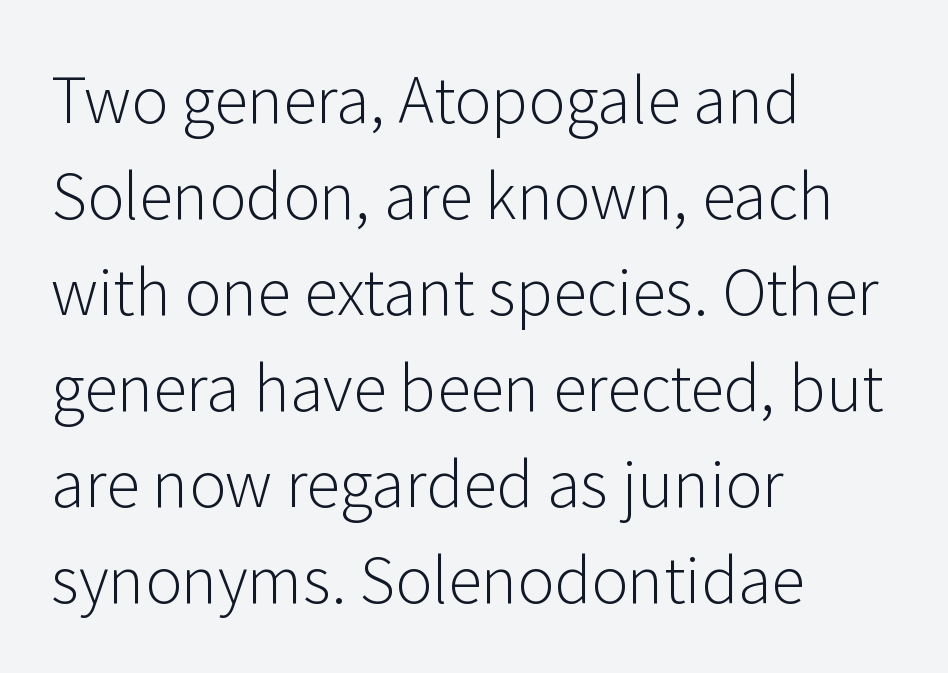
The image shows 62 px light sans-serif type, upright; set left-aligned, normal line spacing (1.55x), normal letter spacing, not underlined; low stroke contrast and a medium x-height.
